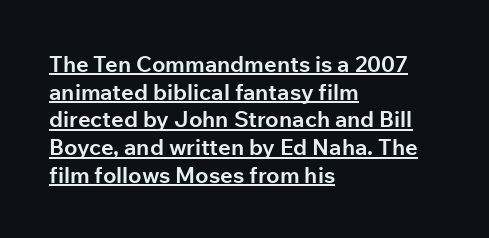
The image shows 22 px bold type, upright; set left-aligned, normal line spacing (1.26x), normal letter spacing, underlined.
